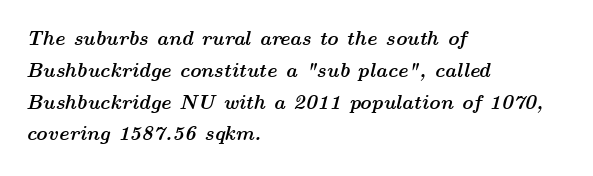
Q: Is the text bold? A: Yes.
Q: Is the text italic (slanted)? A: Yes, it leans right by about 14 degrees.
Q: Is the text underlined? A: No.
Q: How is the paragraph aligned? A: Left-aligned.
Q: Is the spacing between letters normal or unusually wide? A: Normal.
Q: Is the spacing between lines tight, normal or loose? A: Normal.
